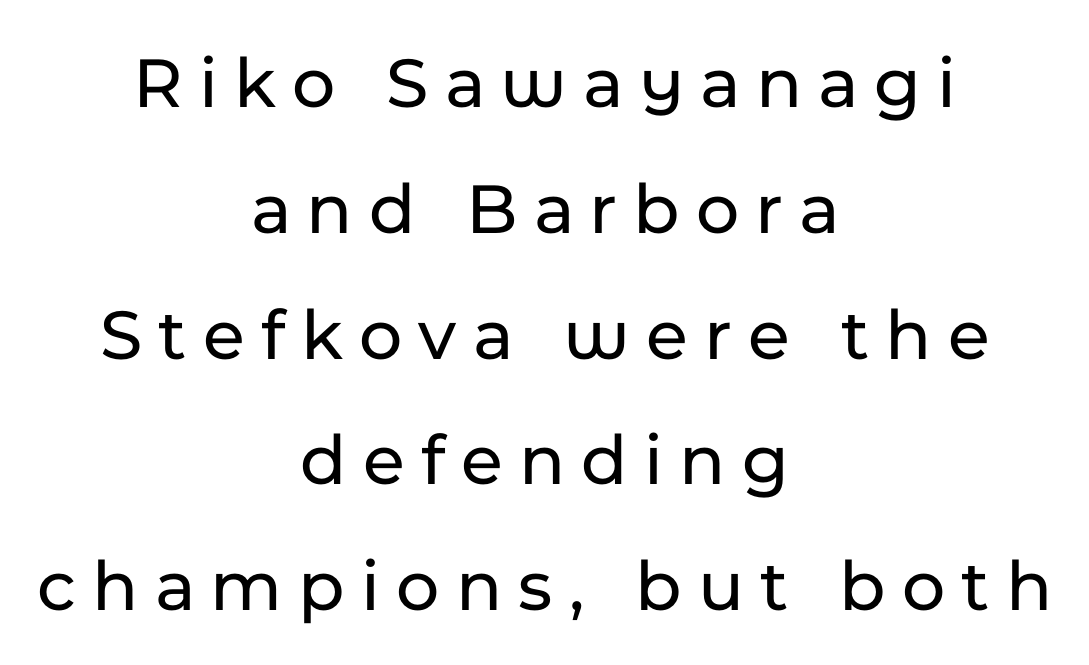
{"serif": "no", "italic": "no", "width": "normal", "stroke_contrast": "low", "x_height": "medium", "monospaced": "no", "underline": "no", "align": "center", "line_spacing": "normal", "line_spacing_ratio": 1.7, "letter_spacing": "wide", "letter_spacing_em": 0.22, "glyph_px": 74}
